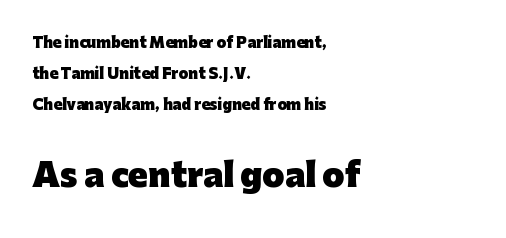
Q: Is the text bold? A: Yes.
Q: Is the text italic (slanted)? A: No, it is upright.
Q: Is the typeface a serif or a sans-serif typeface? A: Sans-serif.
Q: Is the text underlined? A: No.
Q: How is the paragraph aligned? A: Left-aligned.
Q: Is the spacing between letters normal or unusually wide? A: Normal.
Q: Is the spacing between lines tight, normal or loose? A: Loose.
Q: Which block of text is set in a larger size, the first (top) or the second (bottom)? A: The second (bottom) one.
Q: Width (condensed, normal, or wide)? A: Normal.
Q: Stroke contrast? A: Low.
Q: x-height? A: Medium.
Q: Monospaced? A: No.
